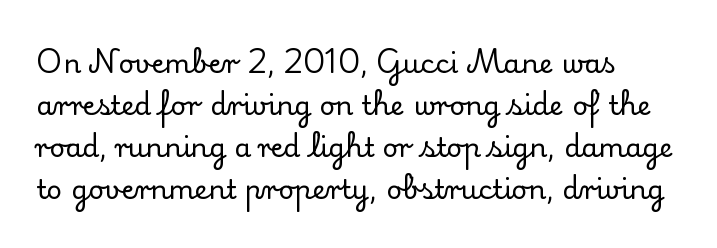
The image shows 27 px text type, upright; set left-aligned, normal line spacing (1.55x), normal letter spacing, not underlined.
